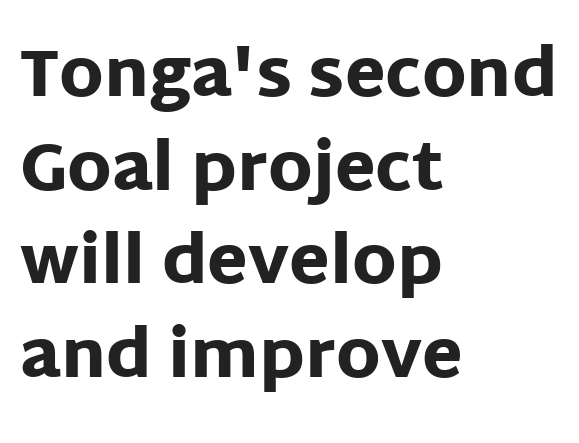
What stands out about the letter spacing? Nothing — it is the standard amount. You could not count columns in this text — the font is proportionally spaced. What kind of face is this? One without serifs — a sans. The space beneath each line is pristine and unruled. Typesetter's note: full bold, strokes at maximum text heaviness.
